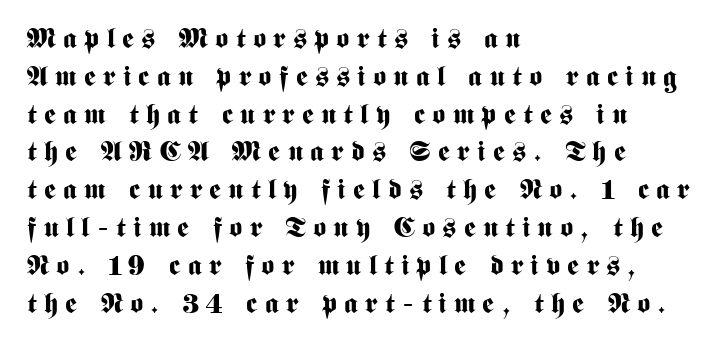
Q: Is the text bold? A: Yes.
Q: Is the text italic (slanted)? A: No, it is upright.
Q: Is the typeface a serif or a sans-serif typeface? A: Sans-serif.
Q: Is the text underlined? A: No.
Q: How is the paragraph aligned? A: Left-aligned.
Q: Is the spacing between letters normal or unusually wide? A: Unusually wide.
Q: Is the spacing between lines tight, normal or loose? A: Normal.
Q: Width (condensed, normal, or wide)? A: Condensed.
Q: Stroke contrast? A: Medium.
Q: x-height? A: Medium.
Q: Monospaced? A: No.
